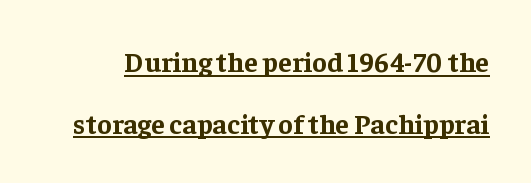
{"serif": "yes", "italic": "no", "bold": "yes", "weight": "bold", "width": "normal", "stroke_contrast": "low", "x_height": "medium", "monospaced": "no", "underline": "yes", "line_spacing": "loose", "line_spacing_ratio": 2.21, "letter_spacing": "normal", "letter_spacing_em": 0.0, "glyph_px": 28}
